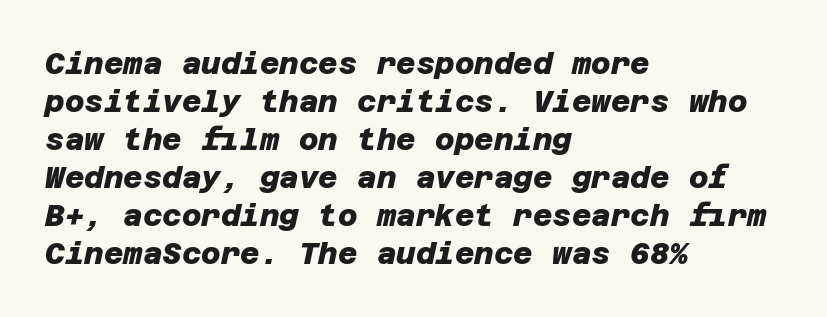
Vertically, the passage feels balanced, rows spaced as you'd expect. Spacing between characters is what you'd get straight out of the box. Rule under the text: the space is simply empty. This is heavy type, rendered in bold.
